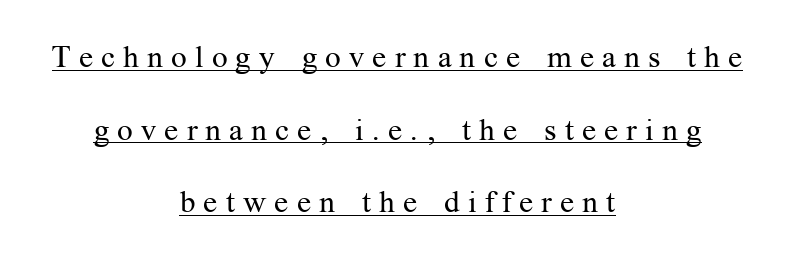
{"serif": "yes", "italic": "no", "bold": "no", "weight": "regular", "width": "normal", "stroke_contrast": "medium", "x_height": "medium", "monospaced": "no", "underline": "yes", "align": "center", "line_spacing": "loose", "line_spacing_ratio": 2.34, "letter_spacing": "wide", "letter_spacing_em": 0.26, "glyph_px": 31}
